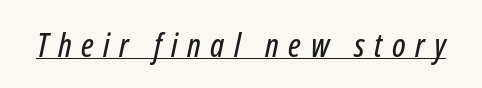
Each word looks stretched out because of the extra space between its letters. The passage shown is typed in a proportional face where columns would drift. Beneath each row of characters lies a ruled line. Would a proofreader flag this as italicized? Yes.
